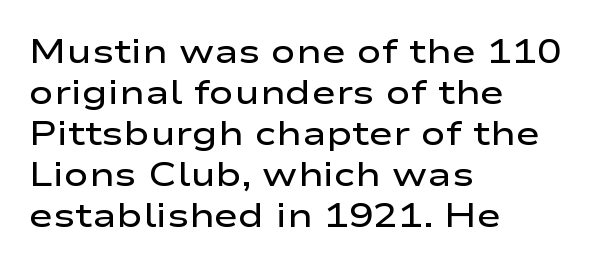
Q: Is the text bold? A: Semi-bold.
Q: Is the text italic (slanted)? A: No, it is upright.
Q: Is the typeface a serif or a sans-serif typeface? A: Sans-serif.
Q: Is the text underlined? A: No.
Q: How is the paragraph aligned? A: Left-aligned.
Q: Is the spacing between letters normal or unusually wide? A: Normal.
Q: Width (condensed, normal, or wide)? A: Wide.
Q: Stroke contrast? A: Low.
Q: x-height? A: Medium.
Q: Monospaced? A: No.
